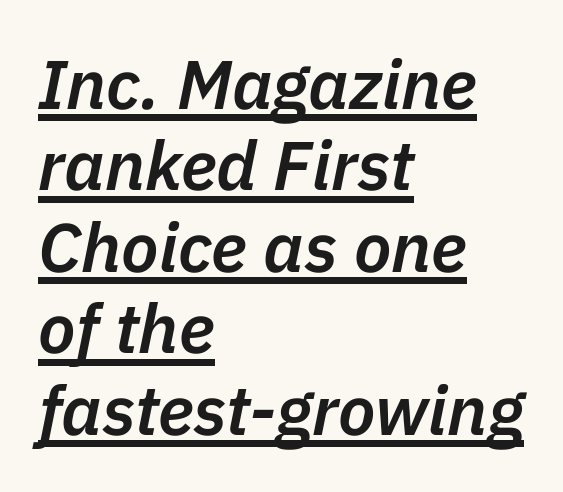
Underlining? Definitely there. A fair bit of extra ink — the face is semibold, not bold. Do the characters align in a grid? No, the font is proportional. Compared with typical body copy, the letter spacing here is the same. Each line starts at the same left margin while the right side varies.
